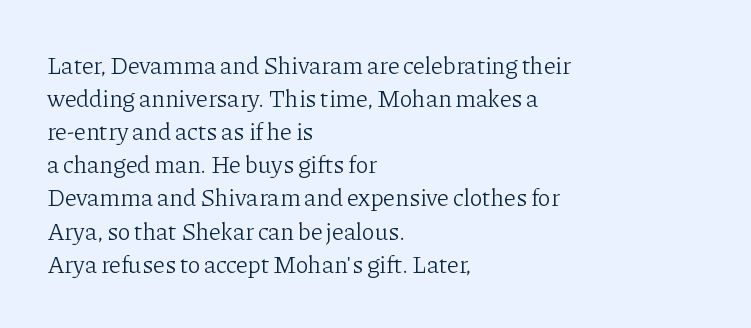
Q: Is the text bold? A: No.
Q: Is the text italic (slanted)? A: No, it is upright.
Q: Is the text underlined? A: No.
Q: How is the paragraph aligned? A: Left-aligned.
Q: Is the spacing between letters normal or unusually wide? A: Normal.
Q: Is the spacing between lines tight, normal or loose? A: Normal.
